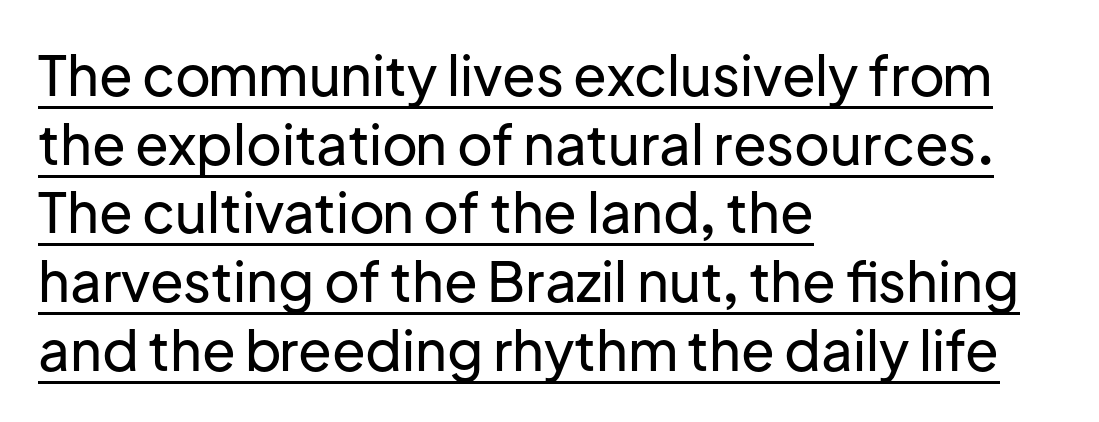
Q: Is the text italic (slanted)? A: No, it is upright.
Q: Is the typeface a serif or a sans-serif typeface? A: Sans-serif.
Q: Is the text underlined? A: Yes.
Q: How is the paragraph aligned? A: Left-aligned.
Q: Is the spacing between letters normal or unusually wide? A: Normal.
Q: Is the spacing between lines tight, normal or loose? A: Normal.
Q: Width (condensed, normal, or wide)? A: Normal.
Q: Stroke contrast? A: Low.
Q: x-height? A: Medium.
Q: Monospaced? A: No.
